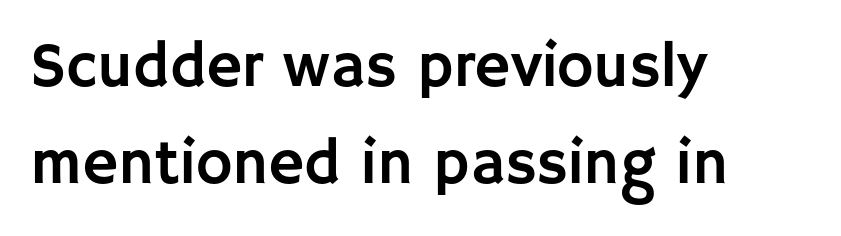
The image shows 62 px sans-serif type, upright; set left-aligned, normal line spacing (1.57x), normal letter spacing, not underlined; low stroke contrast and a large x-height.
